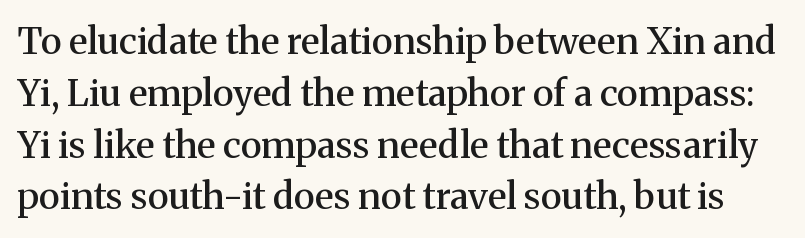
{"serif": "yes", "italic": "no", "bold": "semi", "weight": "semibold", "width": "normal", "stroke_contrast": "medium", "x_height": "medium", "monospaced": "no", "underline": "no", "line_spacing": "normal", "line_spacing_ratio": 1.4, "letter_spacing": "normal", "letter_spacing_em": 0.0, "glyph_px": 37}
